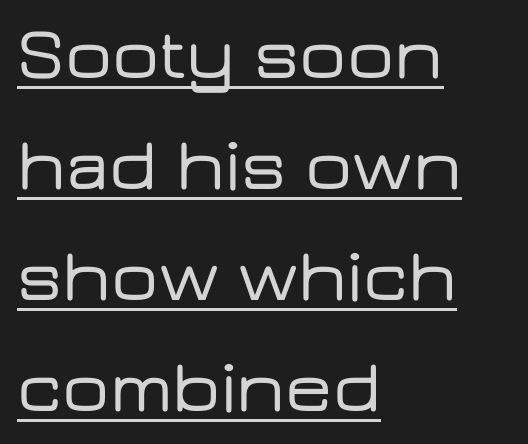
Q: Is the text italic (slanted)? A: No, it is upright.
Q: Is the typeface a serif or a sans-serif typeface? A: Sans-serif.
Q: Is the text underlined? A: Yes.
Q: How is the paragraph aligned? A: Left-aligned.
Q: Is the spacing between letters normal or unusually wide? A: Normal.
Q: Is the spacing between lines tight, normal or loose? A: Normal.
Q: Width (condensed, normal, or wide)? A: Wide.
Q: Stroke contrast? A: Low.
Q: x-height? A: Medium.
Q: Monospaced? A: No.
